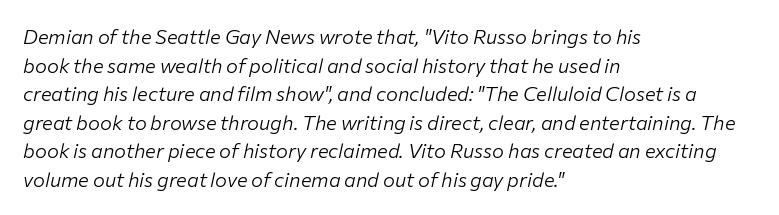
The image shows 20 px text type, italic (leaning right); set left-aligned, normal line spacing (1.43x), normal letter spacing, not underlined.
